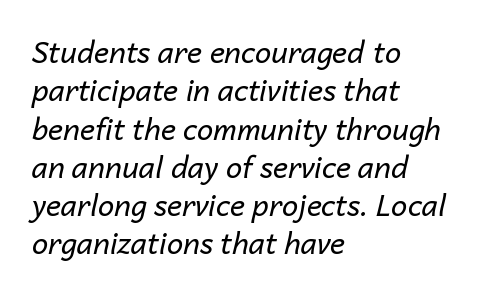
Q: Is the text bold? A: No.
Q: Is the text italic (slanted)? A: Yes, it leans right by about 14 degrees.
Q: Is the text underlined? A: No.
Q: How is the paragraph aligned? A: Left-aligned.
Q: Is the spacing between letters normal or unusually wide? A: Normal.
Q: Is the spacing between lines tight, normal or loose? A: Normal.
Q: Width (condensed, normal, or wide)? A: Normal.
Q: Stroke contrast? A: Low.
Q: x-height? A: Medium.
Q: Monospaced? A: No.
